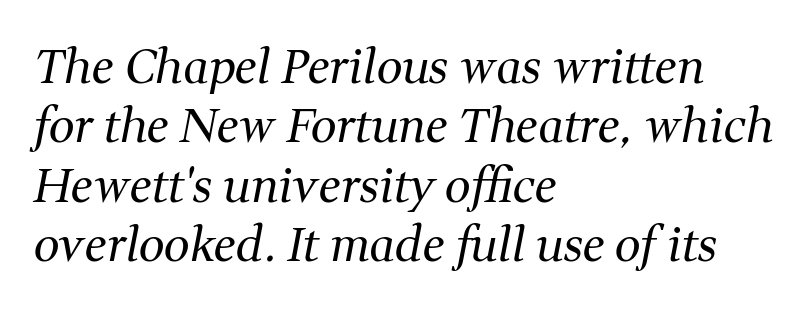
{"serif": "yes", "italic": "yes", "lean": "right", "slant_degrees": 11, "bold": "no", "weight": "regular", "width": "normal", "stroke_contrast": "medium", "x_height": "medium", "monospaced": "no", "underline": "no", "align": "left", "line_spacing": "normal", "line_spacing_ratio": 1.29, "letter_spacing": "normal", "letter_spacing_em": 0.0, "glyph_px": 46}
